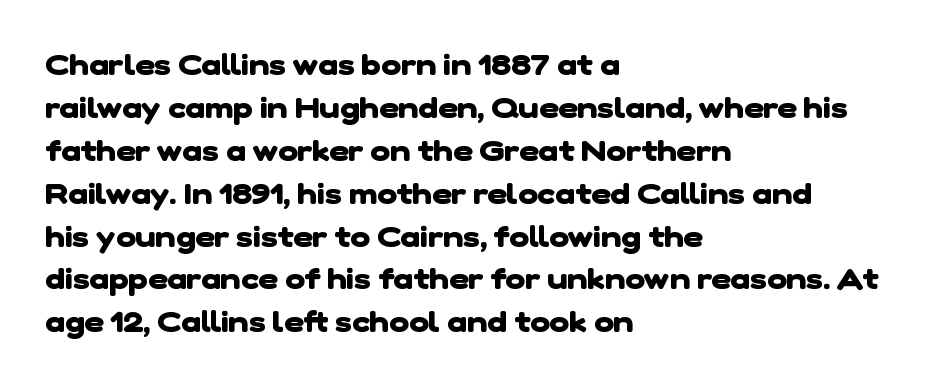
The image shows 30 px heavy sans-serif type; set left-aligned, normal line spacing (1.43x), normal letter spacing, not underlined; low stroke contrast and a medium x-height.
